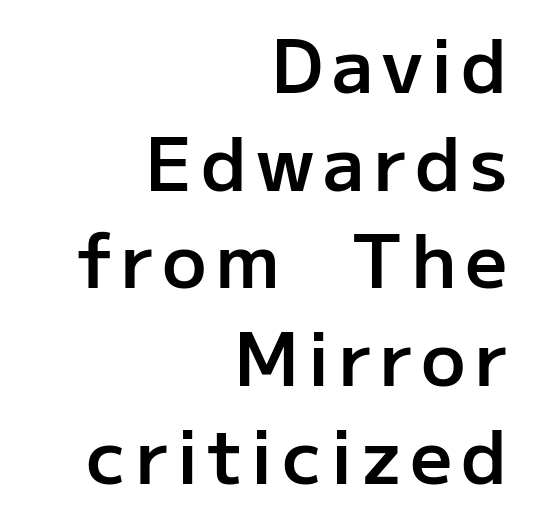
{"serif": "no", "italic": "no", "bold": "semi", "weight": "semibold", "width": "normal", "stroke_contrast": "low", "x_height": "medium", "monospaced": "no", "underline": "no", "align": "right", "line_spacing": "normal", "line_spacing_ratio": 1.32, "glyph_px": 74}
